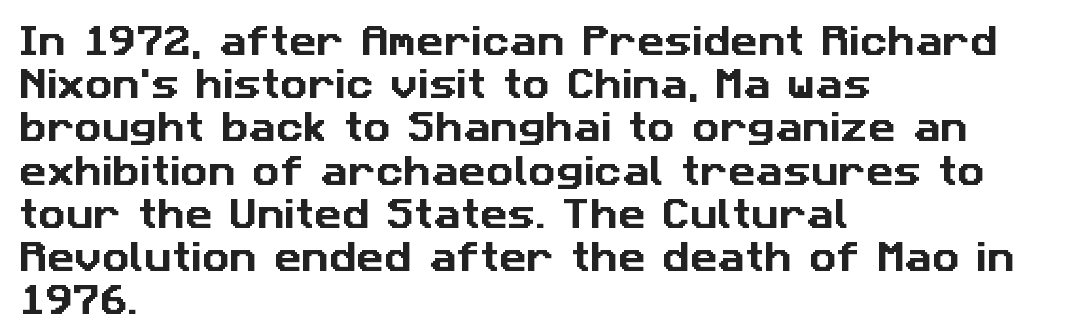
Each letter's strokes conclude bluntly, with no projecting serifs. Does the leading feel generous? No, just average. A typesetter would call this zero additional tracking. Character widths vary here, with narrow letters taking less room than wide ones. A bare baseline throughout the passage.
